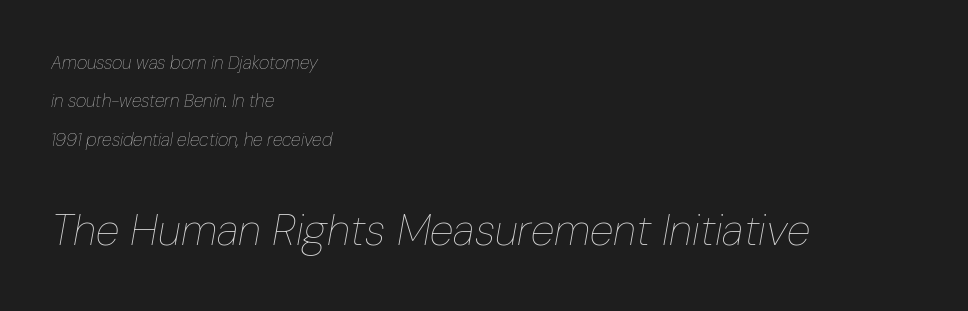
{"italic": "yes", "lean": "right", "slant_degrees": 10, "bold": "no", "weight": "thin", "width": "condensed", "stroke_contrast": "low", "x_height": "medium", "monospaced": "no", "underline": "no", "align": "left", "line_spacing": "loose", "line_spacing_ratio": 2.13, "letter_spacing": "normal", "letter_spacing_em": 0.0, "larger_block": "second", "size_ratio": 2.44, "glyph_px": 44}
